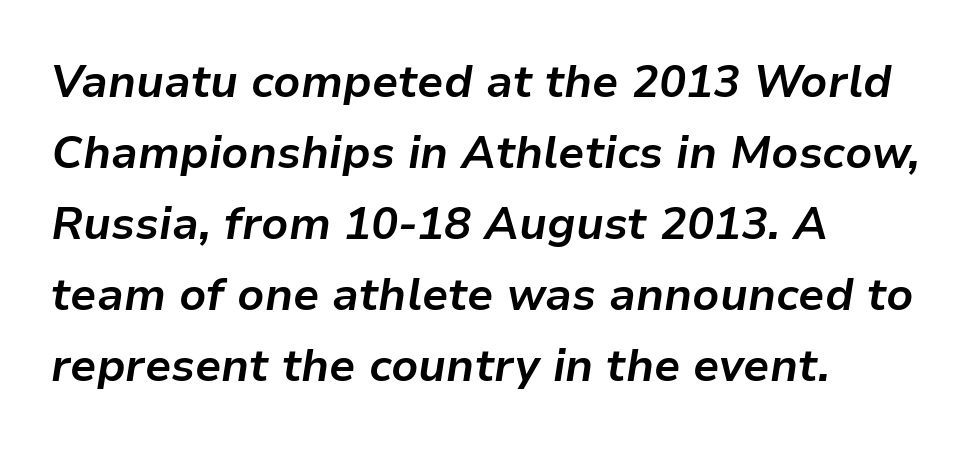
Q: Is the text bold? A: Yes.
Q: Is the text italic (slanted)? A: Yes, it leans right by about 9 degrees.
Q: Is the text underlined? A: No.
Q: How is the paragraph aligned? A: Left-aligned.
Q: Is the spacing between letters normal or unusually wide? A: Normal.
Q: Is the spacing between lines tight, normal or loose? A: Normal.
Q: Width (condensed, normal, or wide)? A: Normal.
Q: Stroke contrast? A: Low.
Q: x-height? A: Medium.
Q: Monospaced? A: No.
